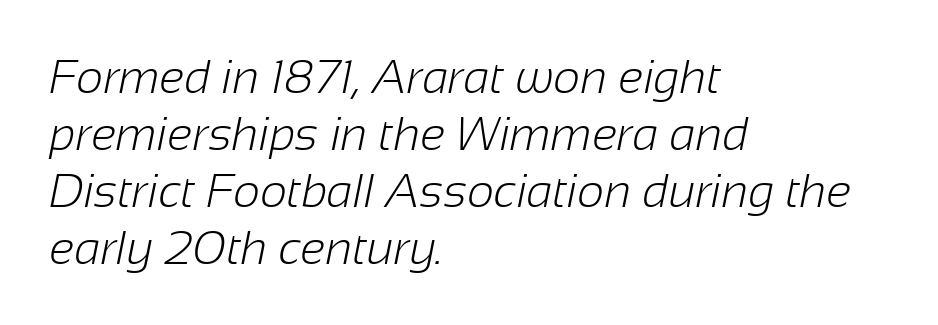
{"serif": "no", "bold": "no", "weight": "light", "width": "normal", "stroke_contrast": "low", "x_height": "medium", "monospaced": "no", "underline": "no", "align": "left", "line_spacing_ratio": 1.21, "letter_spacing": "normal", "letter_spacing_em": 0.0, "glyph_px": 47}
